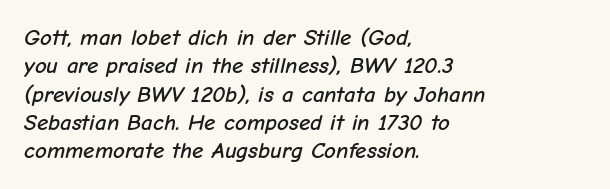
Q: Is the text italic (slanted)? A: Yes, it leans right by about 12 degrees.
Q: Is the text underlined? A: No.
Q: How is the paragraph aligned? A: Left-aligned.
Q: Is the spacing between letters normal or unusually wide? A: Normal.
